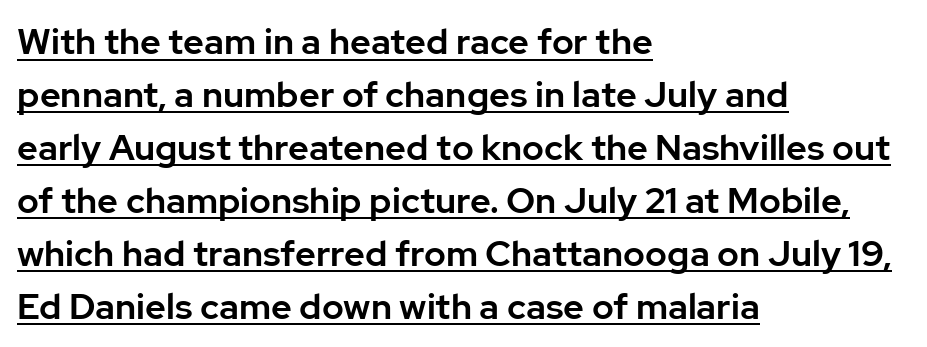
Layout note: lines flush left. In terms of letterform style, serifs are entirely absent. The horizontal fit of the characters is conventional and even. Underlined type. Proportional: the letters do not fall into vertical columns.
